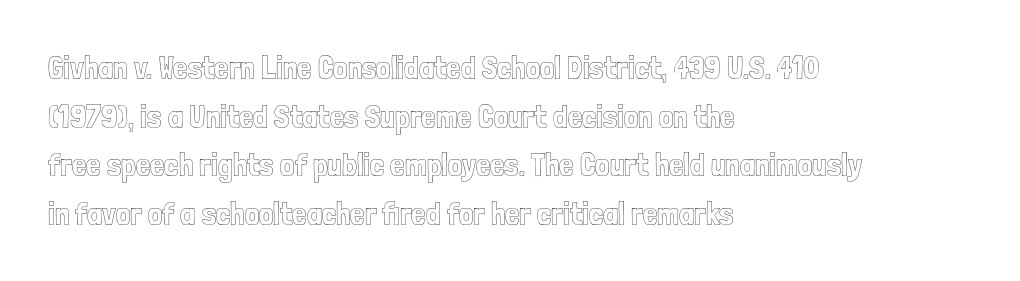
The image shows 32 px condensed type, upright; set left-aligned, normal line spacing (1.52x), normal letter spacing, not underlined; a medium x-height.
